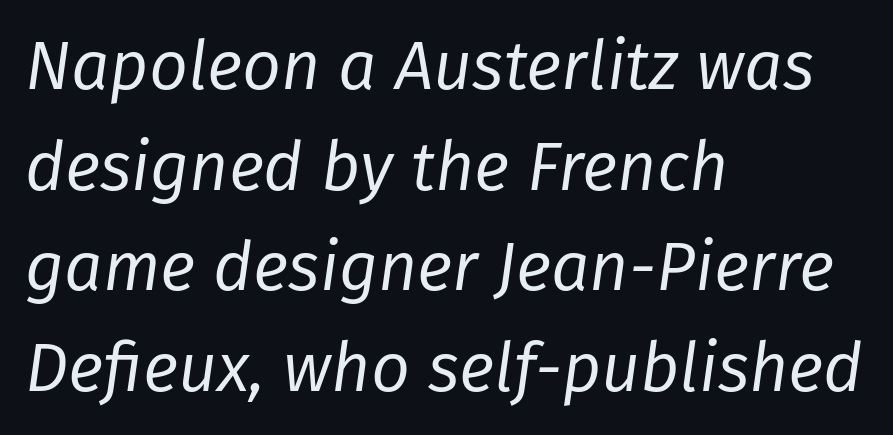
Q: Is the text bold? A: No.
Q: Is the text italic (slanted)? A: Yes, it leans right by about 8 degrees.
Q: Is the text underlined? A: No.
Q: How is the paragraph aligned? A: Left-aligned.
Q: Is the spacing between letters normal or unusually wide? A: Normal.
Q: Is the spacing between lines tight, normal or loose? A: Normal.
Q: Width (condensed, normal, or wide)? A: Normal.
Q: Stroke contrast? A: Low.
Q: x-height? A: Medium.
Q: Monospaced? A: No.
